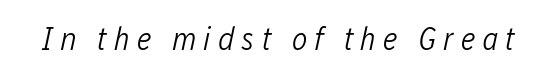
Q: Is the text bold? A: No.
Q: Is the text italic (slanted)? A: Yes, it leans right by about 12 degrees.
Q: Is the text underlined? A: No.
Q: Is the spacing between letters normal or unusually wide? A: Unusually wide.
Q: Width (condensed, normal, or wide)? A: Condensed.
Q: Stroke contrast? A: Low.
Q: x-height? A: Medium.
Q: Monospaced? A: No.
